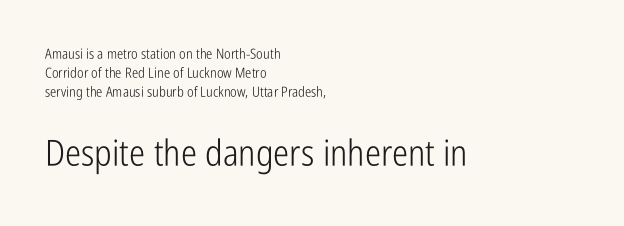
These lines are rendered in a variable-pitch font. Caption: standard tracking, unaltered. Honestly, the row spacing looks completely unremarkable. No italicization has been applied; the sample stays upright. No chunkiness to these letters — they're not bold.
